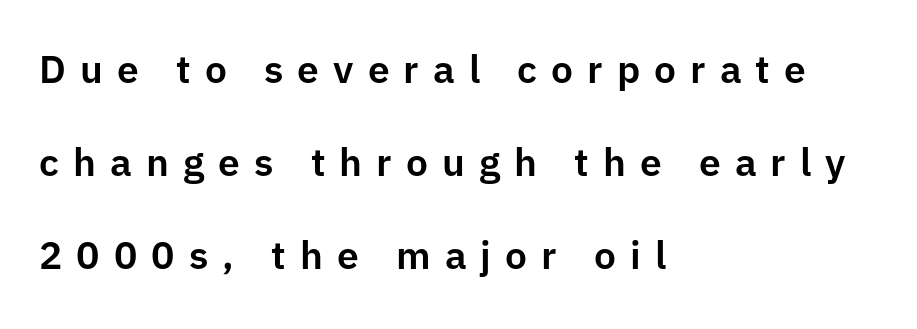
Notice the wide empty band between every row — that's loose leading. Letterform terminals end flat and unadorned throughout the passage. A bare baseline throughout the passage. A classic flush-left, rag-right setting is used for this passage. Honestly, the letter spacing is so wide it's the main thing you notice.
